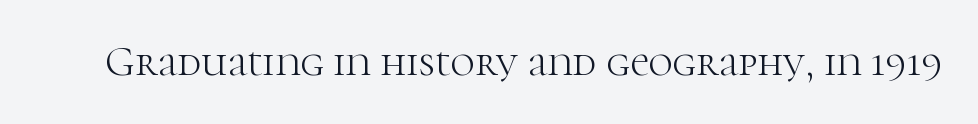
{"serif": "yes", "italic": "no", "bold": "no", "weight": "light", "width": "normal", "stroke_contrast": "high", "x_height": "medium", "monospaced": "no", "underline": "no", "letter_spacing": "normal", "letter_spacing_em": 0.0, "glyph_px": 42}
